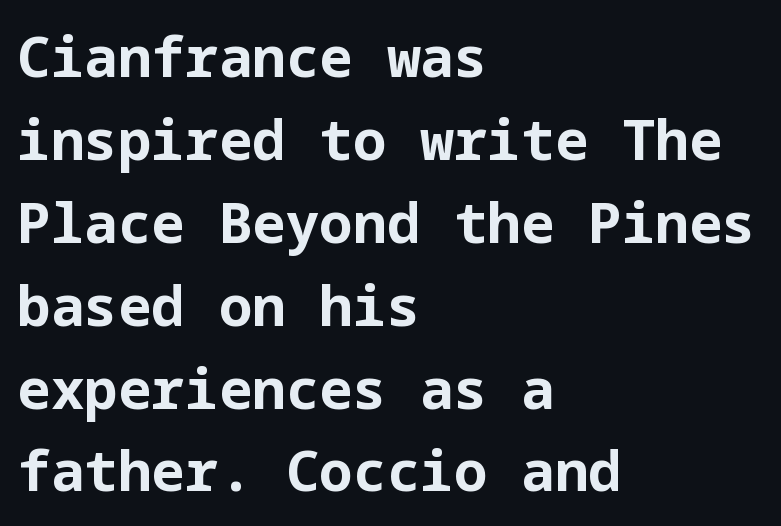
Stroke thickness is high; the sample reads as a true bold. Compared with a centered layout, this one pins lines to the left instead. Whoever set this chose a conventional vertical rhythm. Serif or sans? Sans — the stroke terminals are bare.
